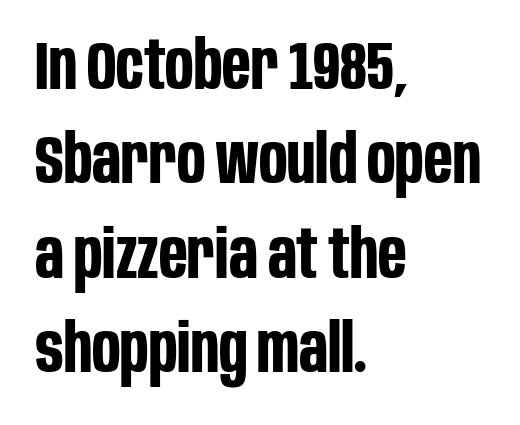
{"serif": "no", "italic": "no", "bold": "yes", "weight": "bold", "width": "condensed", "stroke_contrast": "low", "x_height": "large", "monospaced": "no", "underline": "no", "align": "left", "line_spacing": "normal", "line_spacing_ratio": 1.41, "letter_spacing": "normal", "letter_spacing_em": 0.0, "glyph_px": 67}
